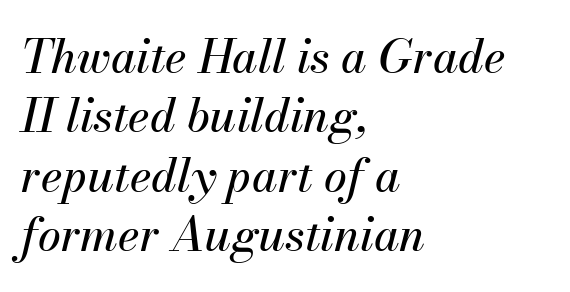
The image shows 46 px text type, italic (leaning right); set left-aligned, normal line spacing (1.29x), normal letter spacing, not underlined; medium stroke contrast and a small x-height.
